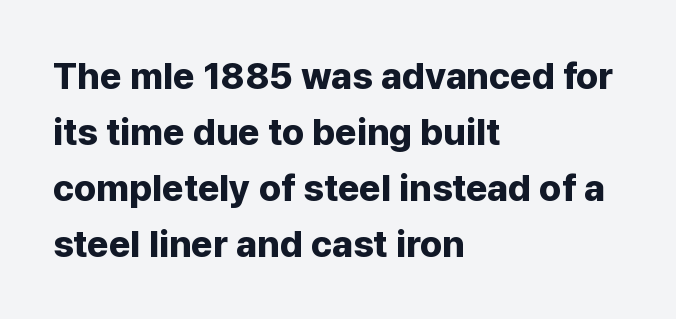
Q: Is the text bold? A: Yes.
Q: Is the text italic (slanted)? A: No, it is upright.
Q: Is the typeface a serif or a sans-serif typeface? A: Sans-serif.
Q: Is the text underlined? A: No.
Q: How is the paragraph aligned? A: Left-aligned.
Q: Is the spacing between letters normal or unusually wide? A: Normal.
Q: Is the spacing between lines tight, normal or loose? A: Normal.
Q: Width (condensed, normal, or wide)? A: Normal.
Q: Stroke contrast? A: Low.
Q: x-height? A: Medium.
Q: Monospaced? A: No.
